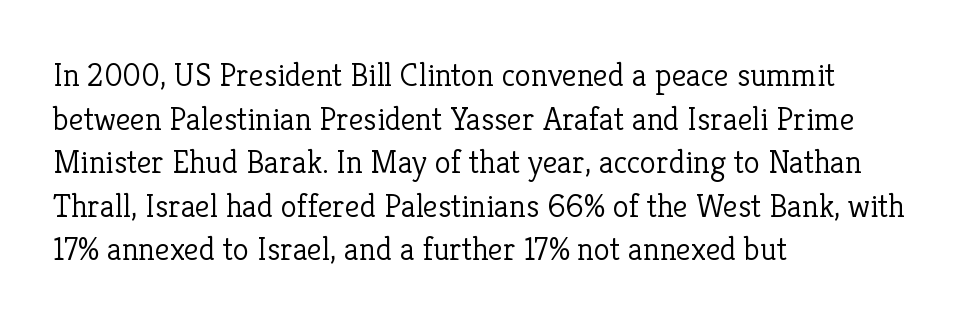
A typesetter would label this face a serif. The space directly below the letters is spotless. Baseline-to-baseline distance is the conventional proportion of letter height. The paragraph shown leans on its left margin.
